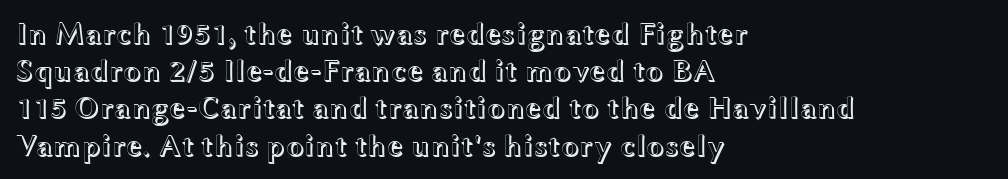
{"italic": "no", "width": "wide", "x_height": "medium", "monospaced": "no", "underline": "no", "align": "left", "line_spacing_ratio": 1.24, "letter_spacing": "normal", "letter_spacing_em": 0.0, "glyph_px": 30}
